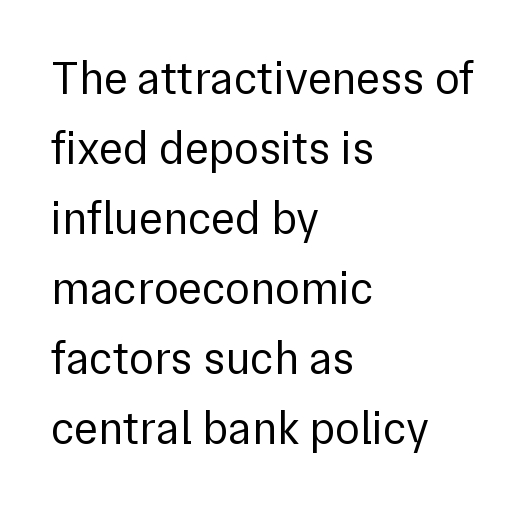
The space directly below the letters is spotless. These lines sit exactly where default settings would place them. Casual observation: everything's shoved over to the left. The tracking reads as untouched default to a designer's eye. Varying glyph widths throughout — classic text-font behaviour.
